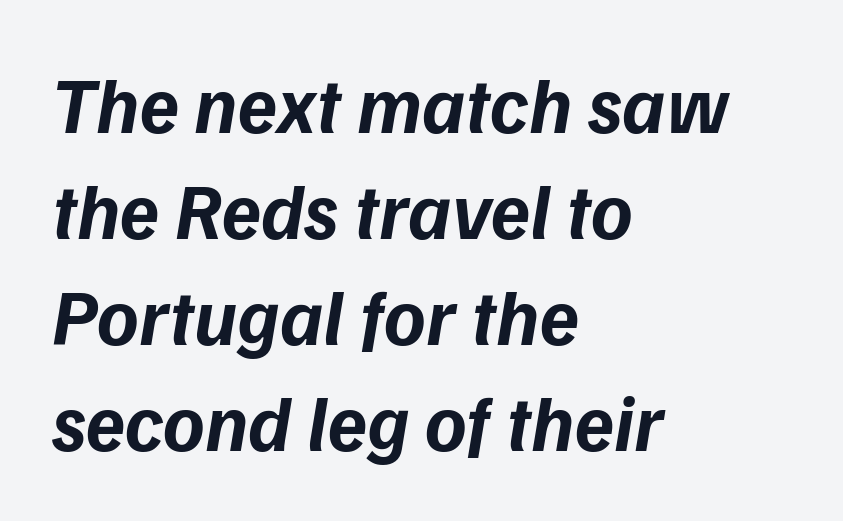
The image shows 79 px bold sans-serif type; set left-aligned, normal line spacing (1.34x), normal letter spacing, not underlined; low stroke contrast and a medium x-height.
